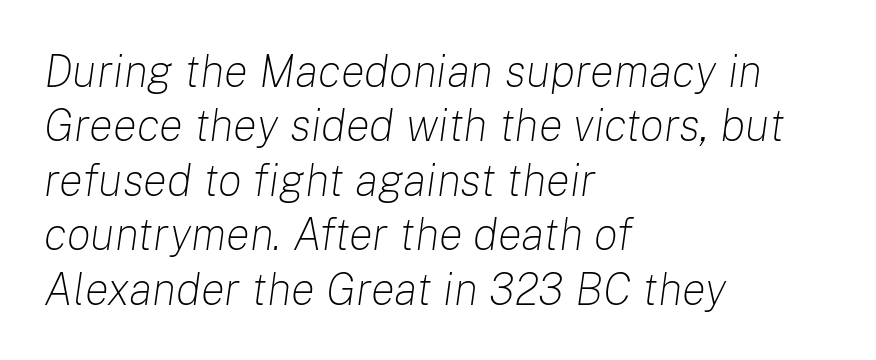
Q: Is the text bold? A: No.
Q: Is the text italic (slanted)? A: Yes, it leans right by about 8 degrees.
Q: Is the text underlined? A: No.
Q: How is the paragraph aligned? A: Left-aligned.
Q: Is the spacing between letters normal or unusually wide? A: Normal.
Q: Width (condensed, normal, or wide)? A: Normal.
Q: Stroke contrast? A: Low.
Q: x-height? A: Medium.
Q: Monospaced? A: No.
